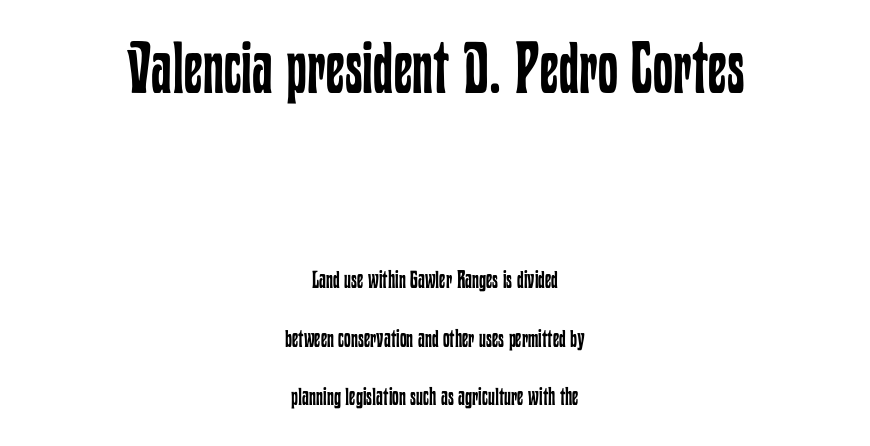
Q: Is the text bold? A: No.
Q: Is the text italic (slanted)? A: No, it is upright.
Q: Is the text underlined? A: No.
Q: How is the paragraph aligned? A: Centered.
Q: Is the spacing between letters normal or unusually wide? A: Normal.
Q: Is the spacing between lines tight, normal or loose? A: Loose.
Q: Which block of text is set in a larger size, the first (top) or the second (bottom)? A: The first (top) one.
Q: Width (condensed, normal, or wide)? A: Condensed.
Q: Stroke contrast? A: Low.
Q: x-height? A: Medium.
Q: Monospaced? A: No.
